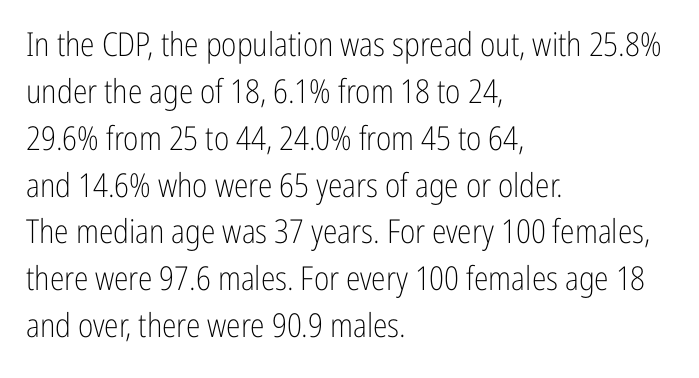
{"serif": "no", "italic": "no", "bold": "no", "weight": "light", "width": "condensed", "stroke_contrast": "low", "x_height": "medium", "monospaced": "no", "underline": "no", "align": "left", "line_spacing": "normal", "line_spacing_ratio": 1.42, "letter_spacing": "normal", "letter_spacing_em": 0.0, "glyph_px": 33}
